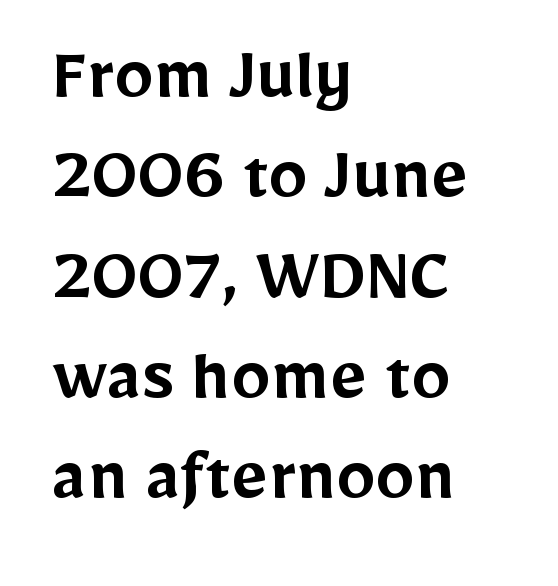
The image shows 79 px semibold sans-serif type, upright; set left-aligned, normal line spacing (1.27x), normal letter spacing, not underlined; low stroke contrast and a medium x-height.
